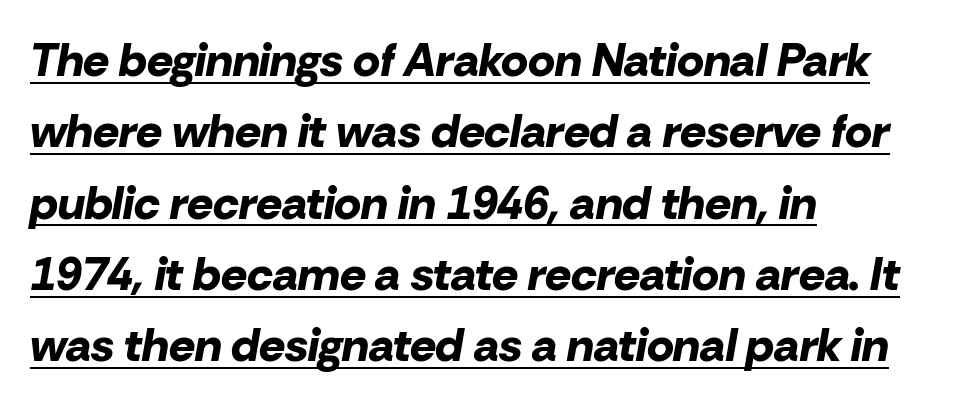
Q: Is the text bold? A: Yes.
Q: Is the text italic (slanted)? A: Yes, it leans right by about 10 degrees.
Q: Is the text underlined? A: Yes.
Q: How is the paragraph aligned? A: Left-aligned.
Q: Is the spacing between letters normal or unusually wide? A: Normal.
Q: Is the spacing between lines tight, normal or loose? A: Normal.
Q: Width (condensed, normal, or wide)? A: Normal.
Q: Stroke contrast? A: Low.
Q: x-height? A: Medium.
Q: Monospaced? A: No.
